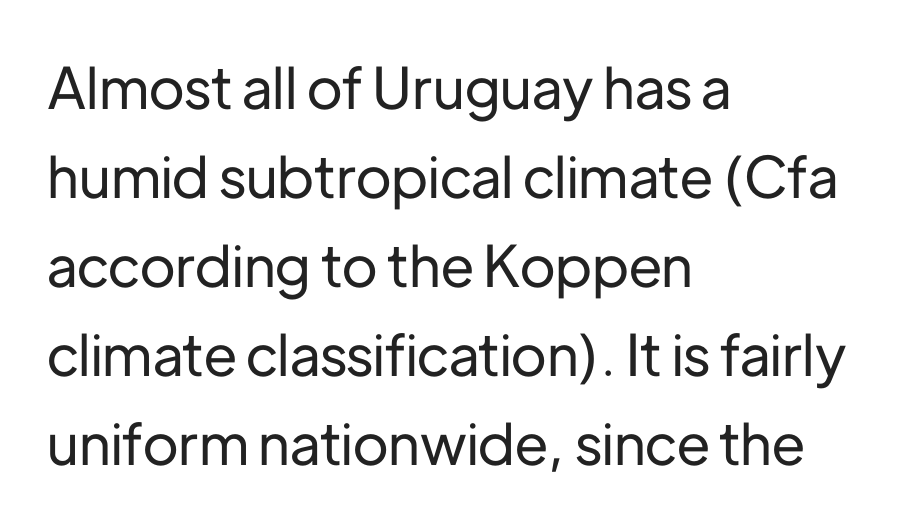
Nope, not italic — everything's standing straight. The letters sit at their default tracking, neither squeezed nor spread. The paragraph has a hard left edge and a soft right edge. A typesetter would call this leading conventional body-copy spacing.
